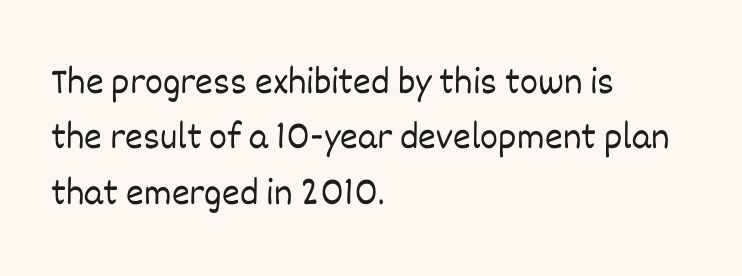
Does the lettering tilt? It doesn't — this is upright. Varying glyph widths throughout — classic text-font behaviour. These lines sit exactly where default settings would place them. A bare baseline throughout the passage. Does extra space separate the letters? No, they use regular spacing. Stem width sits at or under what a default text font uses.
